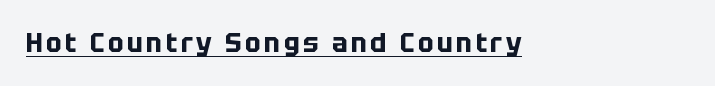
Q: Is the text bold? A: Yes.
Q: Is the text italic (slanted)? A: No, it is upright.
Q: Is the text underlined? A: Yes.
Q: How is the paragraph aligned? A: Left-aligned.
